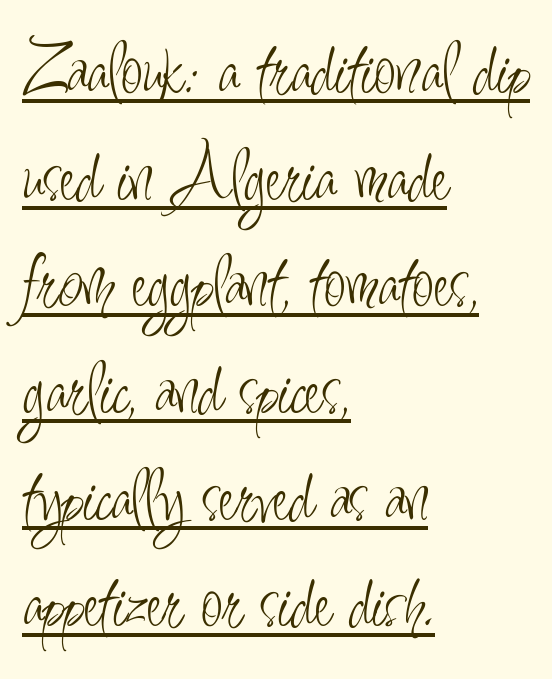
{"serif": "no", "bold": "no", "weight": "light", "width": "condensed", "stroke_contrast": "low", "x_height": "small", "monospaced": "no", "underline": "yes", "align": "left", "line_spacing": "normal", "line_spacing_ratio": 1.35, "letter_spacing": "normal", "letter_spacing_em": 0.0, "glyph_px": 79}
